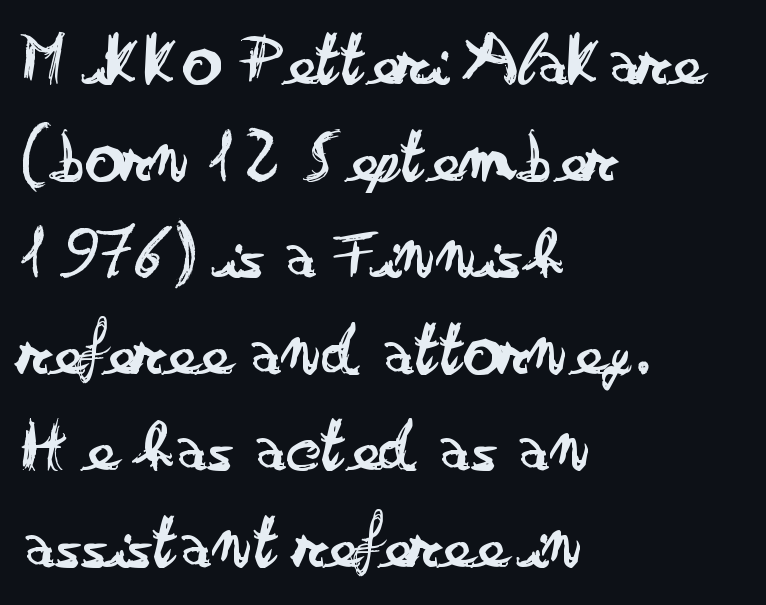
Q: Is the text bold? A: No.
Q: Is the text italic (slanted)? A: No, it is upright.
Q: Is the typeface a serif or a sans-serif typeface? A: Sans-serif.
Q: Is the text underlined? A: No.
Q: How is the paragraph aligned? A: Left-aligned.
Q: Is the spacing between letters normal or unusually wide? A: Normal.
Q: Is the spacing between lines tight, normal or loose? A: Normal.
Q: Width (condensed, normal, or wide)? A: Wide.
Q: Stroke contrast? A: Low.
Q: x-height? A: Small.
Q: Monospaced? A: No.
